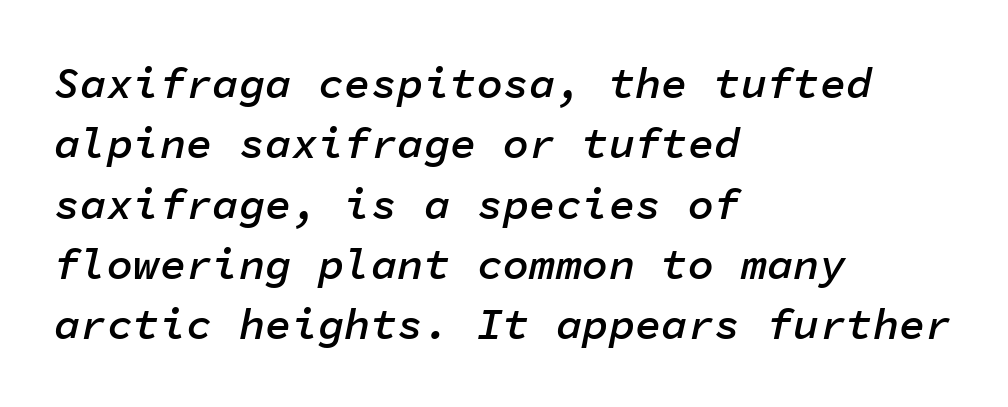
Each new line begins a customary step beneath the previous one. On the weight axis this lands at semibold, roughly 600. The baseline area is clear. Looks like terminal output: every glyph gets an equal slot.
